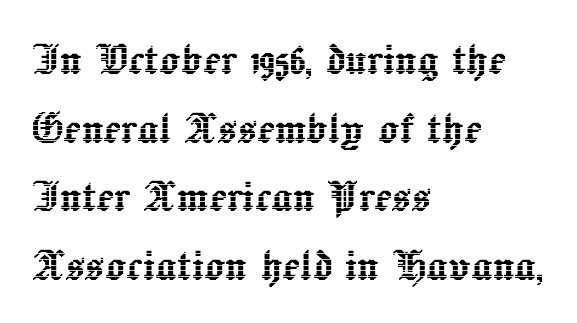
Q: Is the text italic (slanted)? A: No, it is upright.
Q: Is the text underlined? A: No.
Q: How is the paragraph aligned? A: Left-aligned.
Q: Is the spacing between letters normal or unusually wide? A: Normal.
Q: Is the spacing between lines tight, normal or loose? A: Normal.
Q: Width (condensed, normal, or wide)? A: Normal.
Q: x-height? A: Medium.
Q: Monospaced? A: No.
